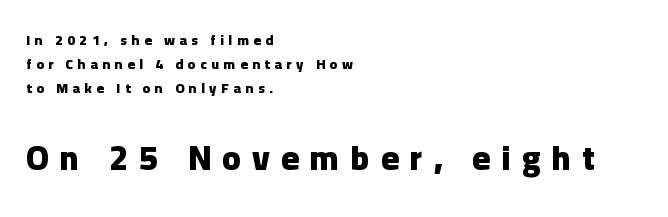
{"serif": "no", "italic": "no", "bold": "yes", "weight": "heavy", "width": "normal", "stroke_contrast": "low", "x_height": "medium", "monospaced": "no", "underline": "no", "align": "left", "line_spacing_ratio": 1.72, "letter_spacing": "wide", "letter_spacing_em": 0.33, "larger_block": "second", "size_ratio": 2.43, "glyph_px": 34}
